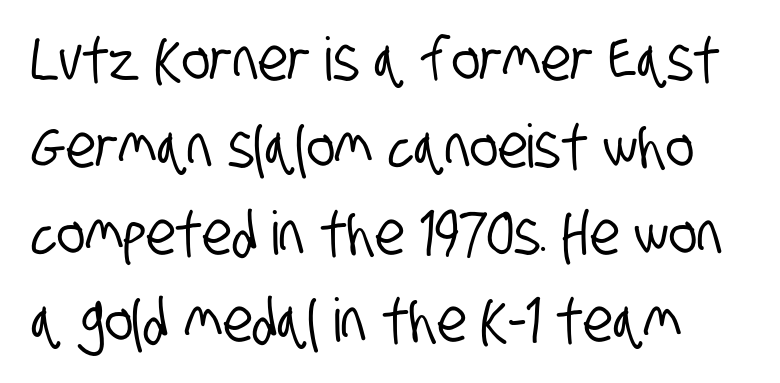
Q: Is the typeface a serif or a sans-serif typeface? A: Sans-serif.
Q: Is the text underlined? A: No.
Q: Is the spacing between letters normal or unusually wide? A: Normal.
Q: Is the spacing between lines tight, normal or loose? A: Normal.
Q: Width (condensed, normal, or wide)? A: Condensed.
Q: Stroke contrast? A: Low.
Q: x-height? A: Large.
Q: Monospaced? A: No.
